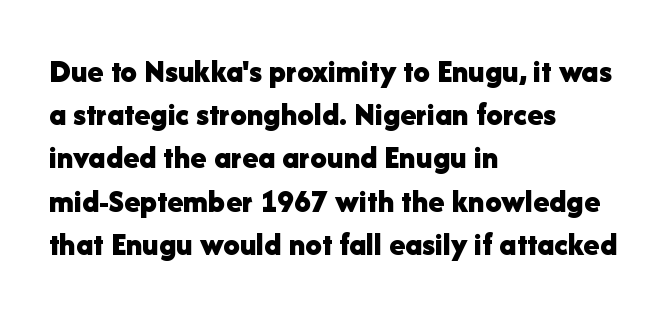
The image shows 33 px bold sans-serif type, upright; set left-aligned, normal line spacing (1.31x), normal letter spacing, not underlined; low stroke contrast and a medium x-height.
